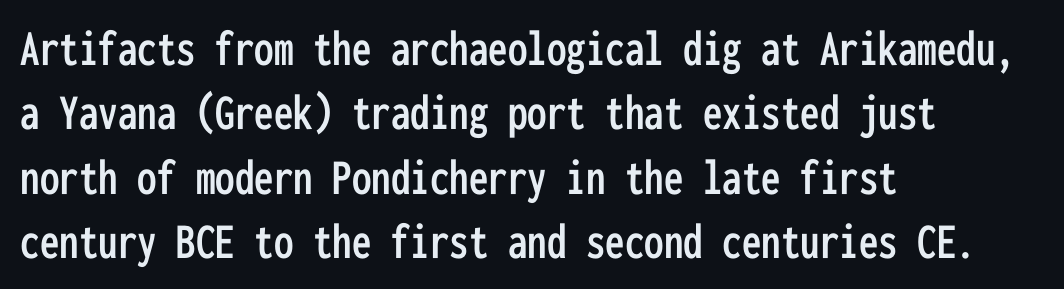
Rule under the text: the space is simply empty. The typography opts for an upright posture over an oblique one. Tracking value appears to be zero — textbook default spacing. The face used here is a sans, in the tradition of grotesques and geometrics. Fixed-width glyphs throughout — classic coding-font behaviour.
